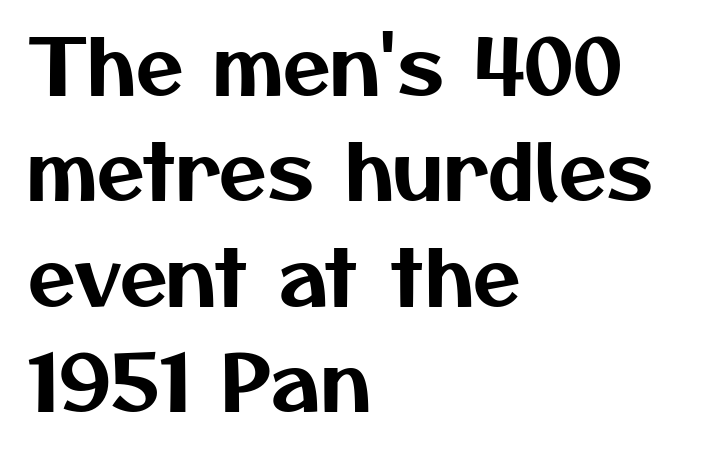
Letter spacing: default. Does the leading feel generous? No, just average. Classification — sans serif. The foot of each line stays bare and open.
